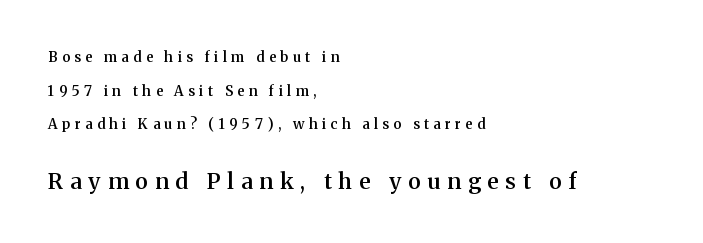
{"italic": "no", "bold": "semi", "underline": "no", "align": "left", "line_spacing": "loose", "line_spacing_ratio": 2.41, "letter_spacing": "wide", "letter_spacing_em": 0.32, "larger_block": "second", "size_ratio": 1.57, "glyph_px": 22}
